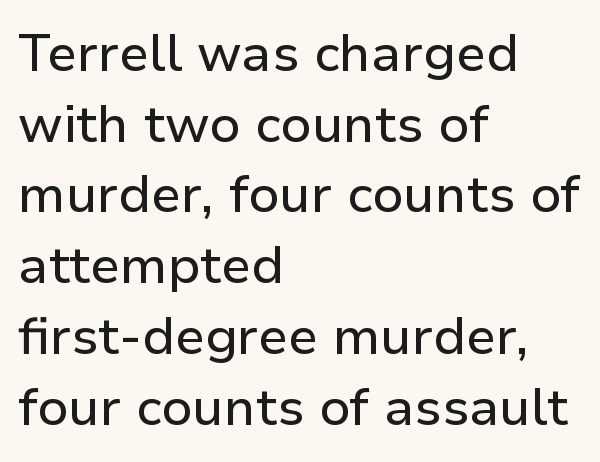
The image shows 52 px sans-serif type, upright; set left-aligned, normal line spacing (1.36x), normal letter spacing, not underlined; low stroke contrast and a medium x-height.
